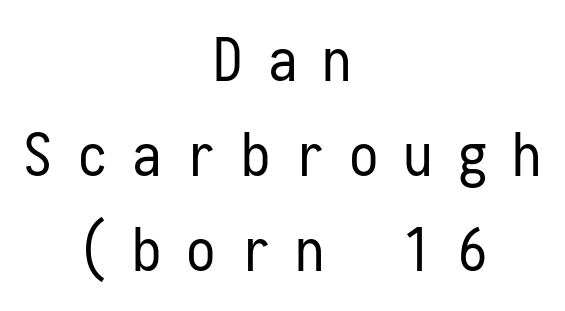
It's the straight-up-and-down kind of type. Typeset on center — no edge is straight. You could only call the tracking loose — the letters float apart. You can tell from the bare stems that sans-serif type was used. The space between consecutive lines is moderate. Underline: absent.
